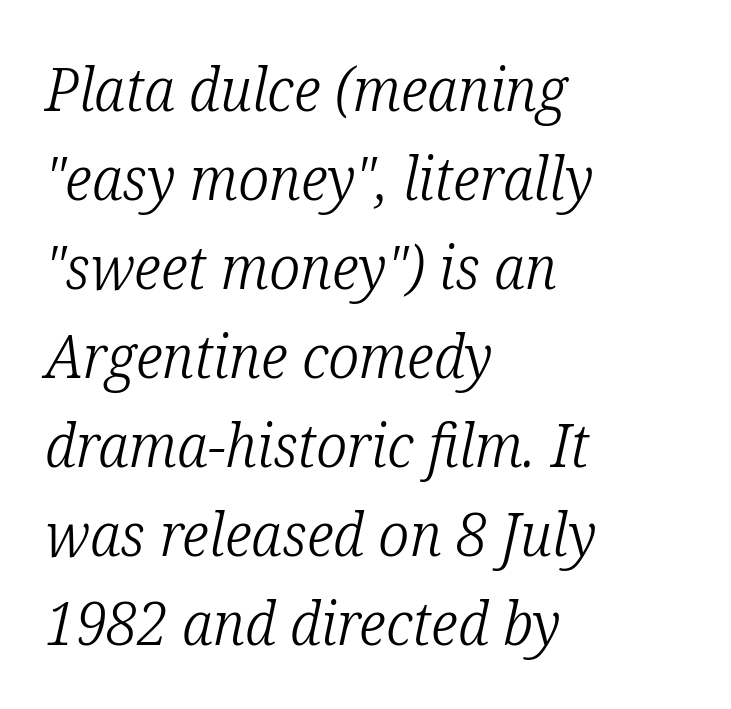
{"serif": "yes", "italic": "yes", "lean": "right", "slant_degrees": 12, "bold": "no", "weight": "light", "width": "condensed", "stroke_contrast": "low", "x_height": "medium", "monospaced": "no", "underline": "no", "align": "left", "line_spacing": "normal", "line_spacing_ratio": 1.46, "letter_spacing": "normal", "letter_spacing_em": 0.0, "glyph_px": 61}
